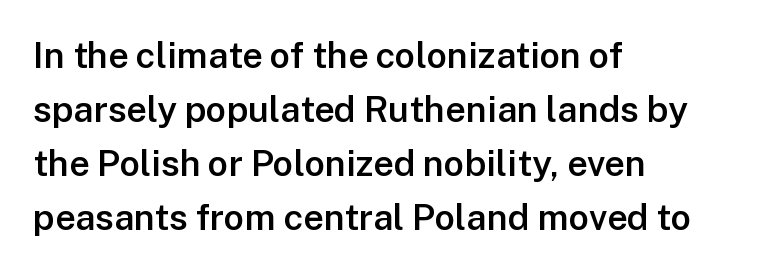
Q: Is the text bold? A: Semi-bold.
Q: Is the text italic (slanted)? A: No, it is upright.
Q: Is the typeface a serif or a sans-serif typeface? A: Sans-serif.
Q: Is the text underlined? A: No.
Q: How is the paragraph aligned? A: Left-aligned.
Q: Is the spacing between letters normal or unusually wide? A: Normal.
Q: Is the spacing between lines tight, normal or loose? A: Normal.
Q: Width (condensed, normal, or wide)? A: Normal.
Q: Stroke contrast? A: Low.
Q: x-height? A: Medium.
Q: Monospaced? A: No.
